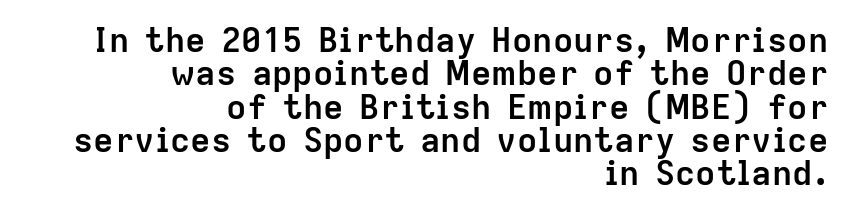
{"serif": "no", "italic": "no", "bold": "yes", "weight": "semibold", "width": "normal", "stroke_contrast": "low", "x_height": "medium", "monospaced": "no", "underline": "no", "align": "right", "line_spacing": "tight", "line_spacing_ratio": 0.98, "letter_spacing": "normal", "letter_spacing_em": 0.0, "glyph_px": 34}
